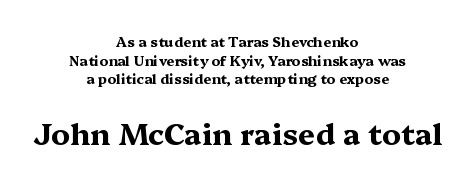
{"serif": "yes", "italic": "no", "bold": "yes", "weight": "bold", "width": "wide", "stroke_contrast": "medium", "x_height": "medium", "monospaced": "no", "underline": "no", "align": "center", "line_spacing": "normal", "line_spacing_ratio": 1.33, "letter_spacing": "normal", "letter_spacing_em": 0.0, "larger_block": "second", "size_ratio": 2.14, "glyph_px": 30}
